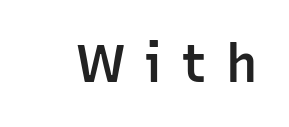
Q: Is the text bold? A: Semi-bold.
Q: Is the text italic (slanted)? A: No, it is upright.
Q: Is the typeface a serif or a sans-serif typeface? A: Sans-serif.
Q: Is the text underlined? A: No.
Q: Is the spacing between letters normal or unusually wide? A: Unusually wide.
Q: Width (condensed, normal, or wide)? A: Normal.
Q: Stroke contrast? A: Low.
Q: x-height? A: Medium.
Q: Monospaced? A: No.
